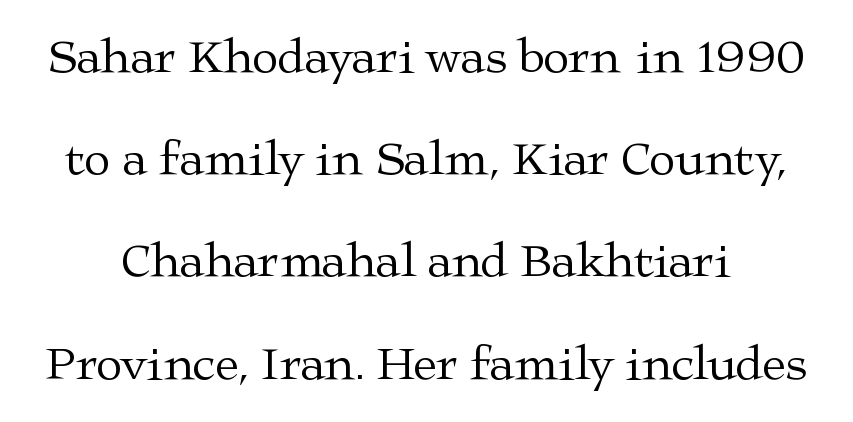
Vertical stems look standard width or narrower in stroke. Horizontal bands of white between lines are thick stripes. Small tapered or slab feet sit at the stroke ends, so this counts as serif. The glyphs are unaccompanied by any horizontal stroke below them. Proportional: the letters do not fall into vertical columns. These lines were composed using upright roman letters.
